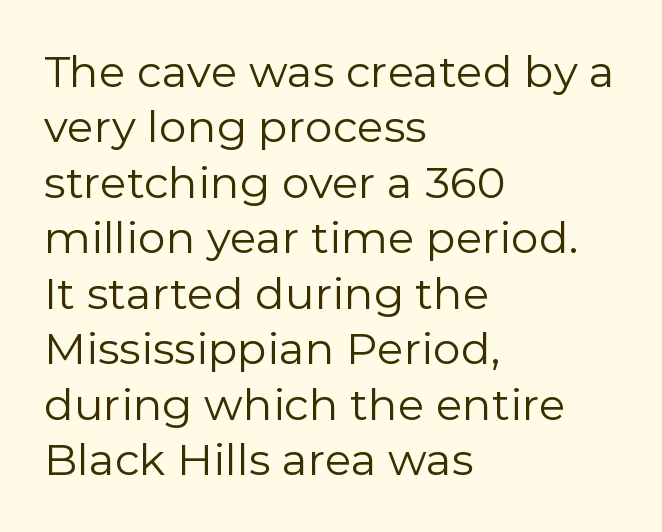
Q: Is the text bold? A: No.
Q: Is the text italic (slanted)? A: No, it is upright.
Q: Is the typeface a serif or a sans-serif typeface? A: Sans-serif.
Q: Is the text underlined? A: No.
Q: How is the paragraph aligned? A: Left-aligned.
Q: Is the spacing between letters normal or unusually wide? A: Normal.
Q: Is the spacing between lines tight, normal or loose? A: Normal.
Q: Width (condensed, normal, or wide)? A: Normal.
Q: Stroke contrast? A: Low.
Q: x-height? A: Medium.
Q: Monospaced? A: No.
